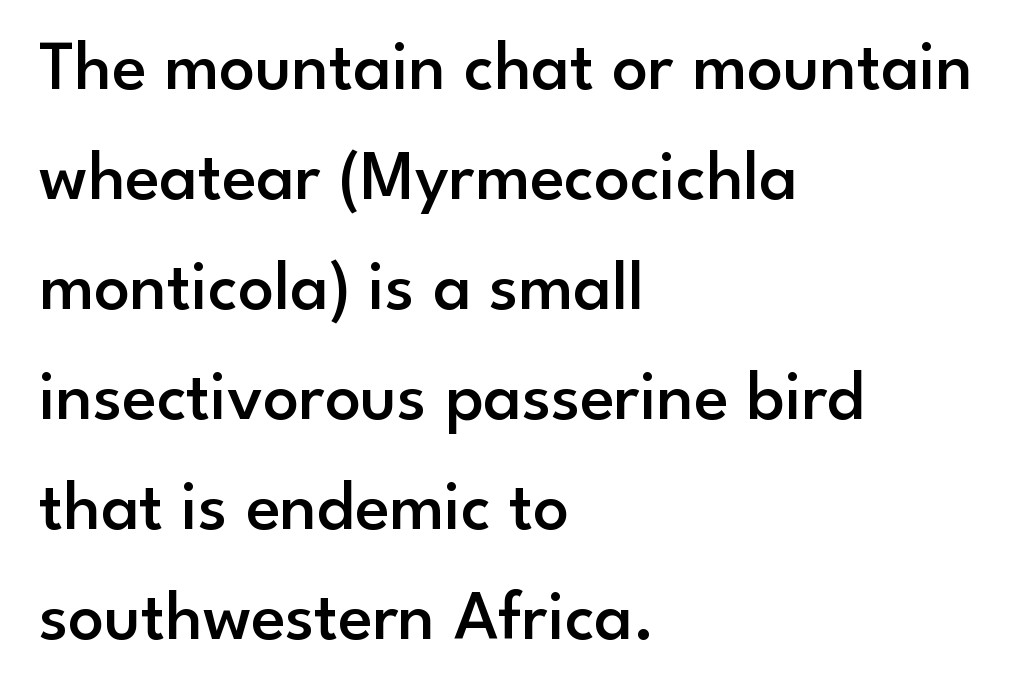
The image shows 71 px semibold sans-serif type, upright; set left-aligned, normal line spacing (1.55x), normal letter spacing, not underlined; low stroke contrast and a small x-height.
